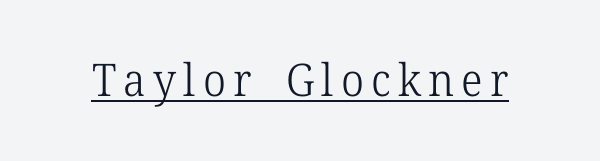
The image shows 45 px light serif type, upright; set underlined; low stroke contrast and a medium x-height.
